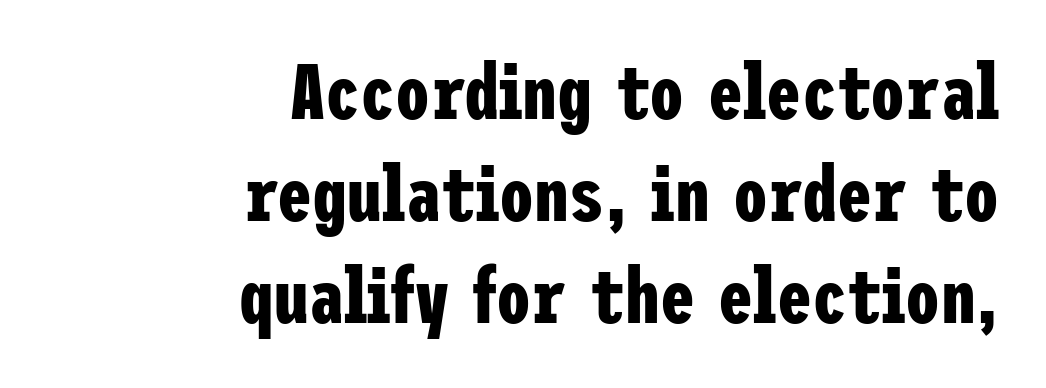
{"serif": "no", "italic": "no", "bold": "yes", "weight": "bold", "width": "condensed", "stroke_contrast": "low", "x_height": "medium", "underline": "no", "align": "right", "line_spacing": "normal", "line_spacing_ratio": 1.31, "letter_spacing": "normal", "letter_spacing_em": 0.0, "glyph_px": 78}
